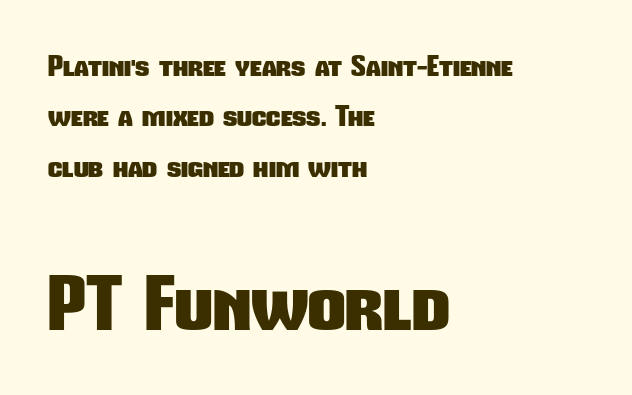
{"serif": "no", "bold": "yes", "weight": "heavy", "width": "condensed", "stroke_contrast": "low", "x_height": "medium", "monospaced": "no", "underline": "no", "align": "left", "line_spacing_ratio": 1.74, "letter_spacing": "normal", "letter_spacing_em": 0.0, "larger_block": "second", "size_ratio": 2.52, "glyph_px": 73}
